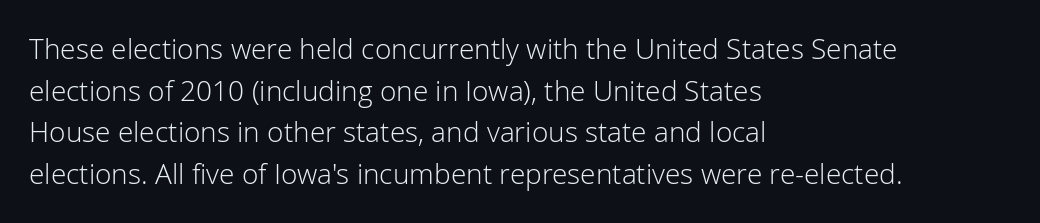
Q: Is the text bold? A: No.
Q: Is the text italic (slanted)? A: No, it is upright.
Q: Is the typeface a serif or a sans-serif typeface? A: Sans-serif.
Q: Is the text underlined? A: No.
Q: How is the paragraph aligned? A: Left-aligned.
Q: Is the spacing between letters normal or unusually wide? A: Normal.
Q: Is the spacing between lines tight, normal or loose? A: Normal.
Q: Width (condensed, normal, or wide)? A: Normal.
Q: Stroke contrast? A: Low.
Q: x-height? A: Medium.
Q: Monospaced? A: No.
